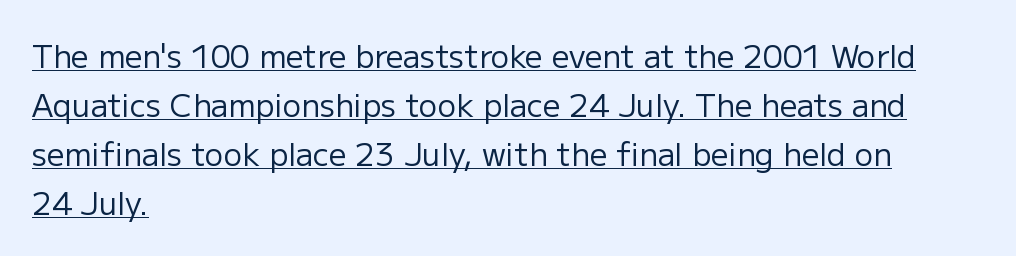
Q: Is the text bold? A: No.
Q: Is the text italic (slanted)? A: No, it is upright.
Q: Is the typeface a serif or a sans-serif typeface? A: Sans-serif.
Q: Is the text underlined? A: Yes.
Q: How is the paragraph aligned? A: Left-aligned.
Q: Is the spacing between letters normal or unusually wide? A: Normal.
Q: Is the spacing between lines tight, normal or loose? A: Normal.
Q: Width (condensed, normal, or wide)? A: Normal.
Q: Stroke contrast? A: Low.
Q: x-height? A: Medium.
Q: Monospaced? A: No.
